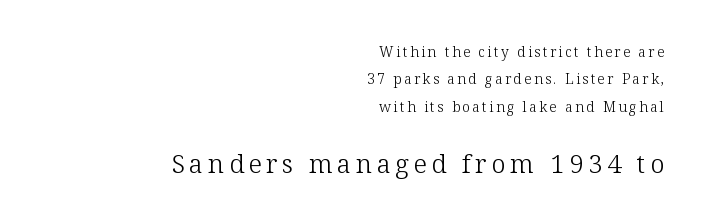
{"italic": "no", "bold": "no", "underline": "no", "align": "right", "line_spacing": "loose", "line_spacing_ratio": 1.96, "larger_block": "second", "size_ratio": 1.86, "glyph_px": 26}
